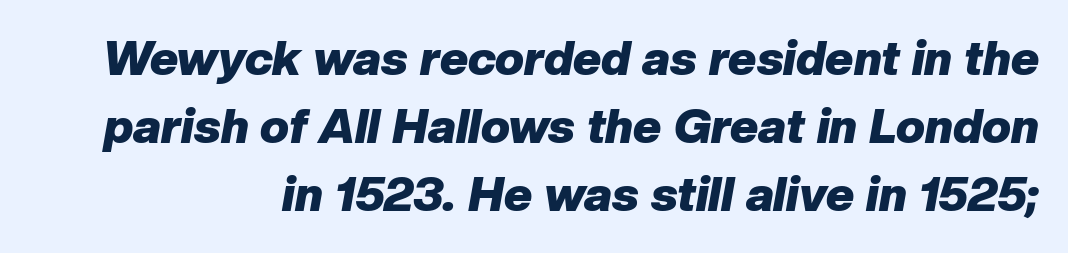
The string is rendered with underlining switched off. The strokes are fattened all the way to bold. The face used here is proportionally spaced, like ordinary book or web type. Yep, that's italic — everything's leaning. Alignment: flush right. The designer left line spacing at the default.
